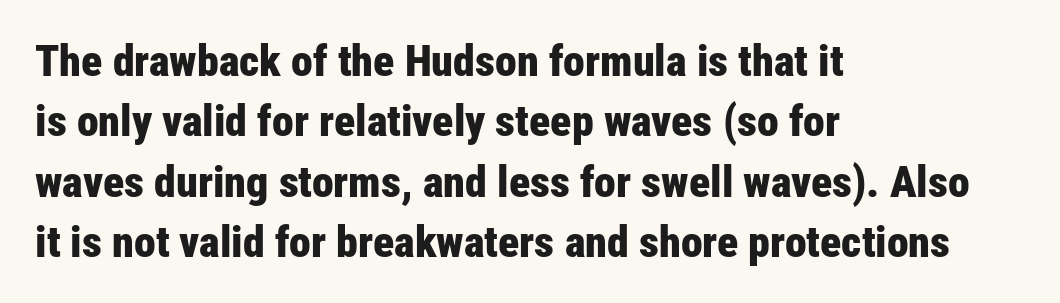
Q: Is the text bold? A: Yes.
Q: Is the text italic (slanted)? A: No, it is upright.
Q: Is the typeface a serif or a sans-serif typeface? A: Sans-serif.
Q: Is the text underlined? A: No.
Q: How is the paragraph aligned? A: Left-aligned.
Q: Is the spacing between letters normal or unusually wide? A: Normal.
Q: Is the spacing between lines tight, normal or loose? A: Normal.
Q: Width (condensed, normal, or wide)? A: Condensed.
Q: Stroke contrast? A: Low.
Q: x-height? A: Medium.
Q: Monospaced? A: No.
